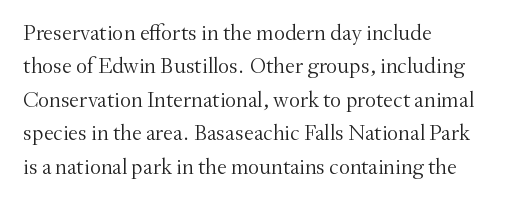
Summary of vertical rhythm: regular, with standard interline spacing. No extra ink here — the face is not bold. Quick note: not italic, upright. Horizontal alignment here is leftward, the default for most running prose.
